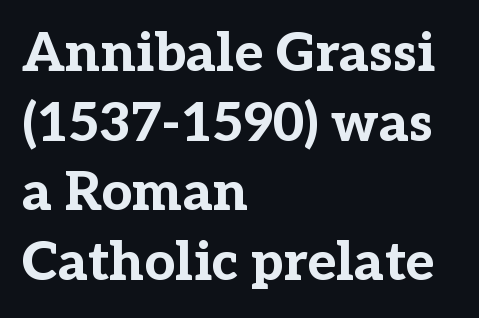
The image shows 54 px bold serif type, upright; set left-aligned, normal line spacing (1.29x), normal letter spacing, not underlined; low stroke contrast and a medium x-height.
